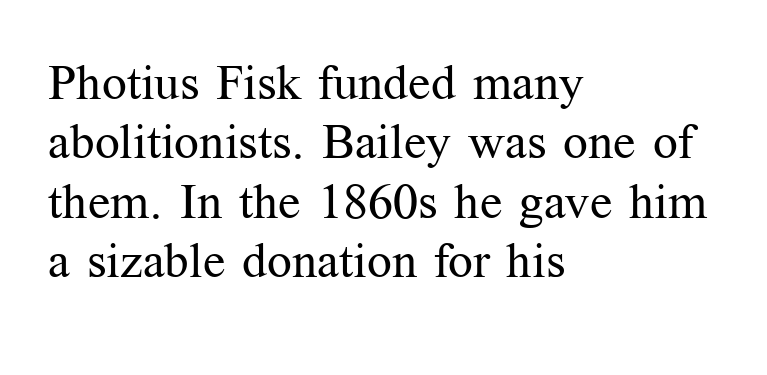
The image shows 49 px regular-weight serif type, upright; set left-aligned, line spacing 1.21x, normal letter spacing, not underlined; medium stroke contrast and a medium x-height.
